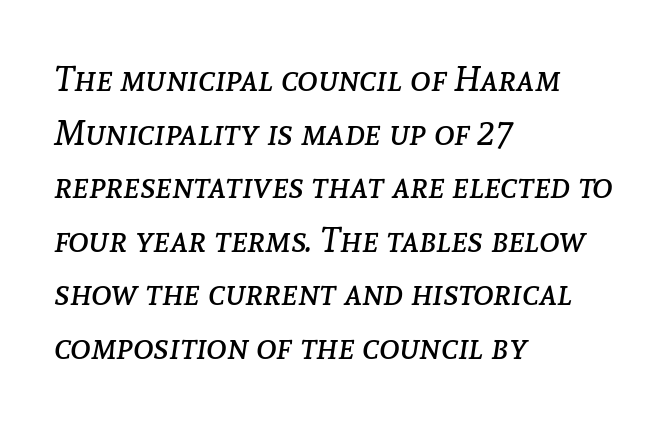
{"italic": "yes", "lean": "right", "slant_degrees": 8, "bold": "no", "weight": "regular", "width": "normal", "stroke_contrast": "low", "x_height": "medium", "monospaced": "no", "underline": "no", "align": "left", "line_spacing": "normal", "line_spacing_ratio": 1.53, "letter_spacing": "normal", "letter_spacing_em": 0.0, "glyph_px": 35}
